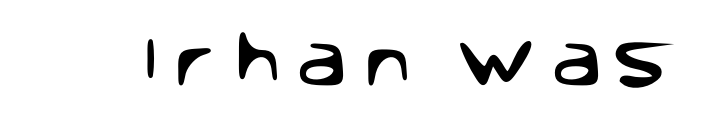
Q: Is the text italic (slanted)? A: No, it is upright.
Q: Is the typeface a serif or a sans-serif typeface? A: Sans-serif.
Q: Is the text underlined? A: No.
Q: Is the spacing between letters normal or unusually wide? A: Unusually wide.
Q: Width (condensed, normal, or wide)? A: Normal.
Q: Stroke contrast? A: Low.
Q: x-height? A: Large.
Q: Monospaced? A: No.
